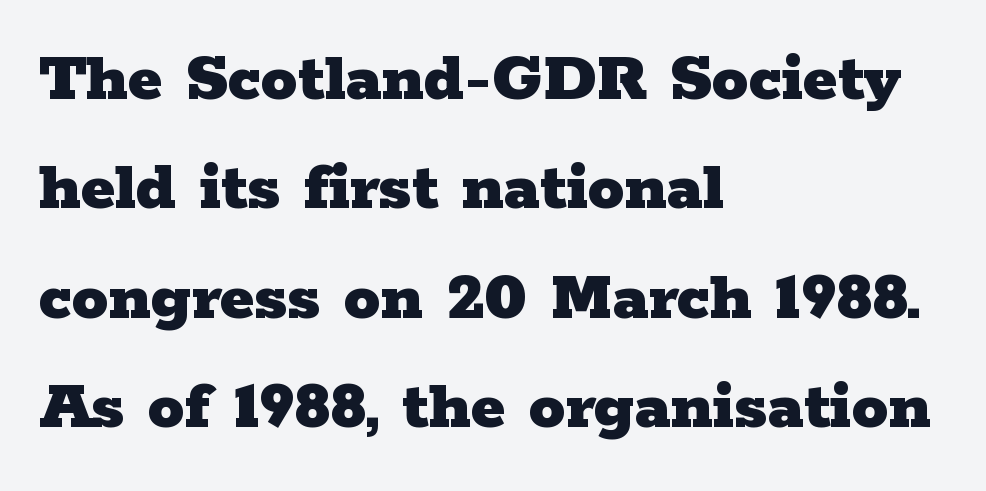
The image shows 73 px heavy, wide serif type, upright; set left-aligned, normal line spacing (1.5x), normal letter spacing, not underlined; low stroke contrast and a medium x-height.
